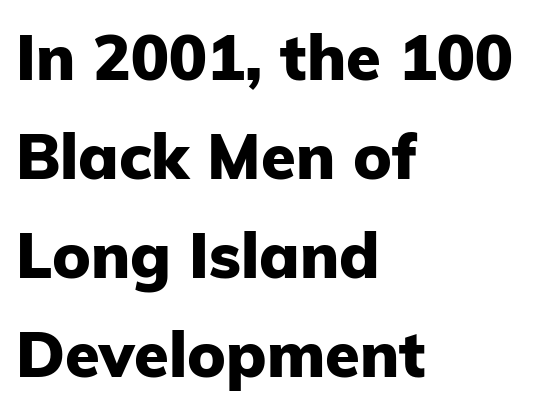
The image shows 63 px heavy sans-serif type, upright; set left-aligned, normal line spacing (1.57x), normal letter spacing, not underlined; low stroke contrast and a medium x-height.
